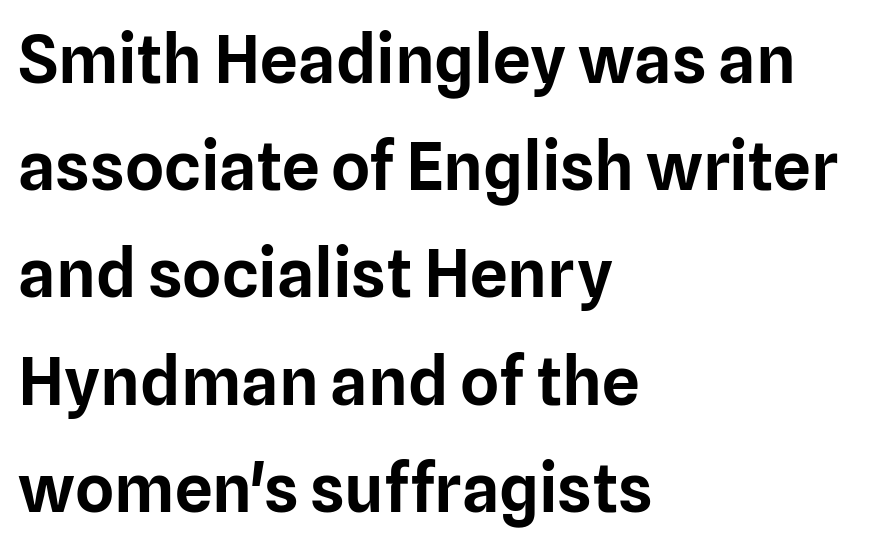
{"serif": "no", "italic": "no", "width": "normal", "stroke_contrast": "low", "x_height": "medium", "monospaced": "no", "underline": "no", "align": "left", "line_spacing": "normal", "line_spacing_ratio": 1.6, "letter_spacing": "normal", "letter_spacing_em": 0.0, "glyph_px": 67}
